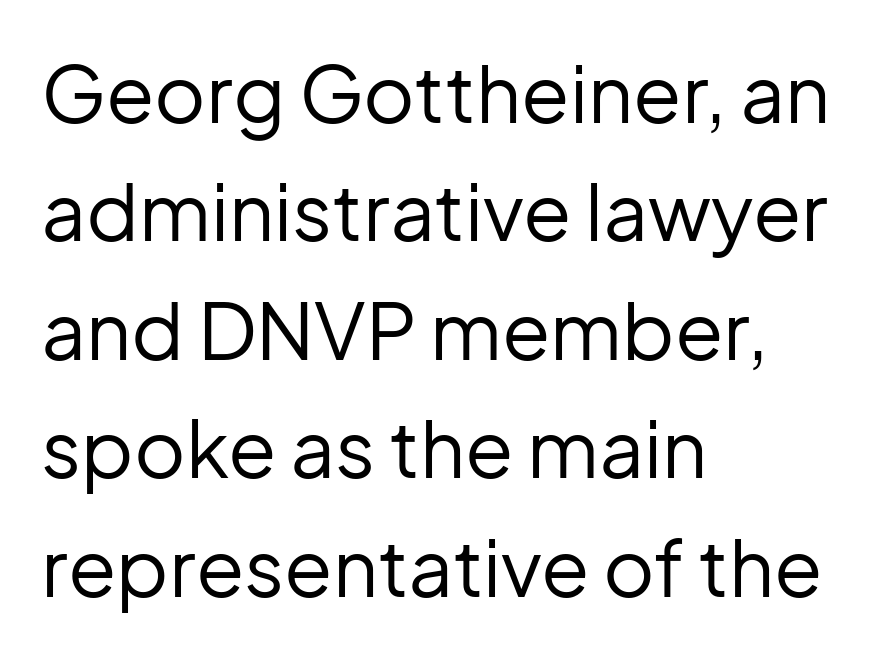
The image shows 79 px regular-weight sans-serif type, upright; set left-aligned, normal line spacing (1.5x), normal letter spacing, not underlined; low stroke contrast and a medium x-height.
